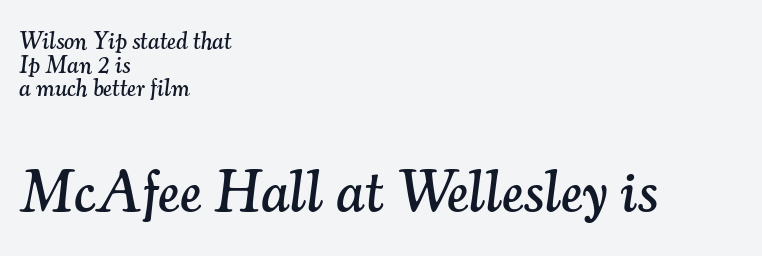
{"serif": "yes", "italic": "yes", "lean": "right", "slant_degrees": 7, "width": "normal", "stroke_contrast": "medium", "x_height": "small", "monospaced": "no", "underline": "no", "align": "left", "line_spacing": "tight", "line_spacing_ratio": 0.98, "letter_spacing": "normal", "letter_spacing_em": 0.0, "larger_block": "second", "size_ratio": 2.46, "glyph_px": 59}
